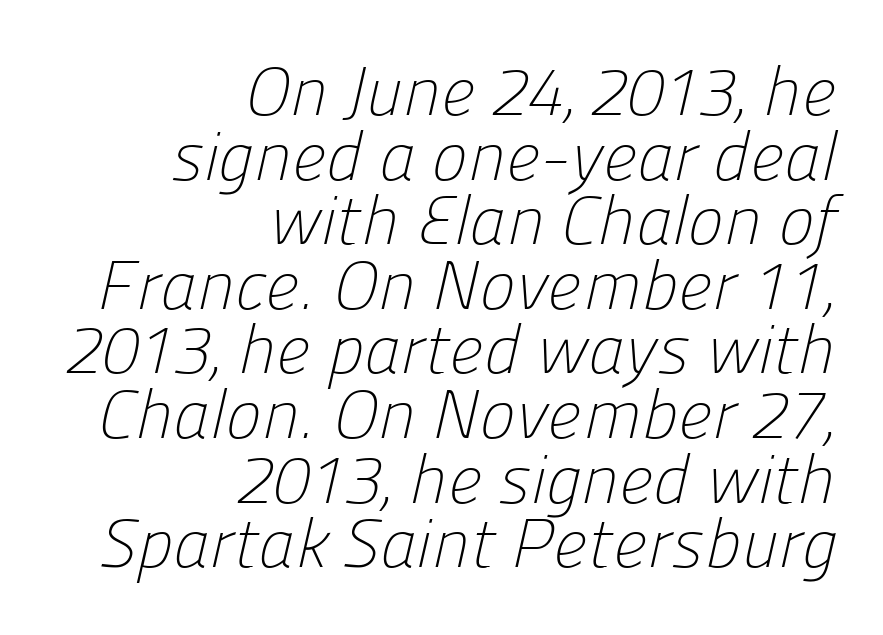
The image shows 68 px light sans-serif type; set right-aligned, tight line spacing (0.95x), normal letter spacing, not underlined; low stroke contrast and a medium x-height.
